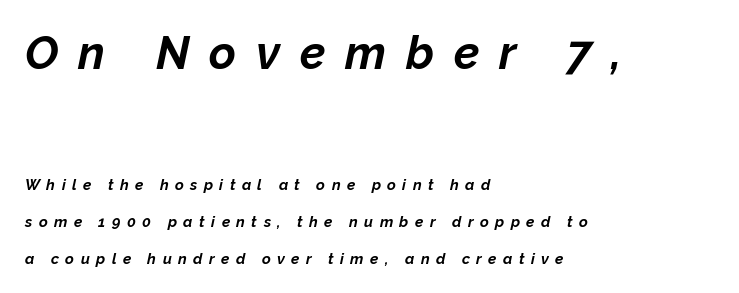
Substantial extra tracking has been applied to these lines. Observe the lean: these are italic letterforms. Honestly, the rows look like they've been pulled way apart. Type without underlining. Type size steps down from the first block to the second. Compared with a centered layout, this one pins lines to the left instead.
